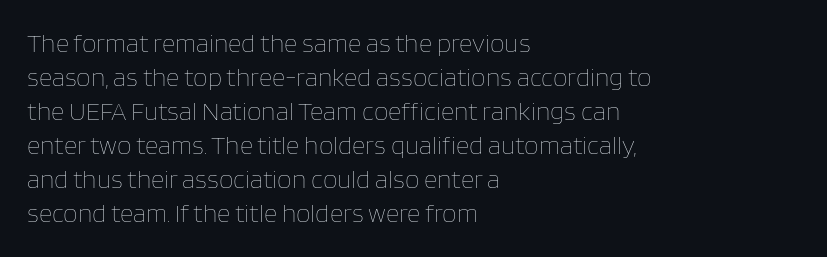
Q: Is the text bold? A: No.
Q: Is the text italic (slanted)? A: No, it is upright.
Q: Is the text underlined? A: No.
Q: How is the paragraph aligned? A: Left-aligned.
Q: Is the spacing between letters normal or unusually wide? A: Normal.
Q: Is the spacing between lines tight, normal or loose? A: Normal.
